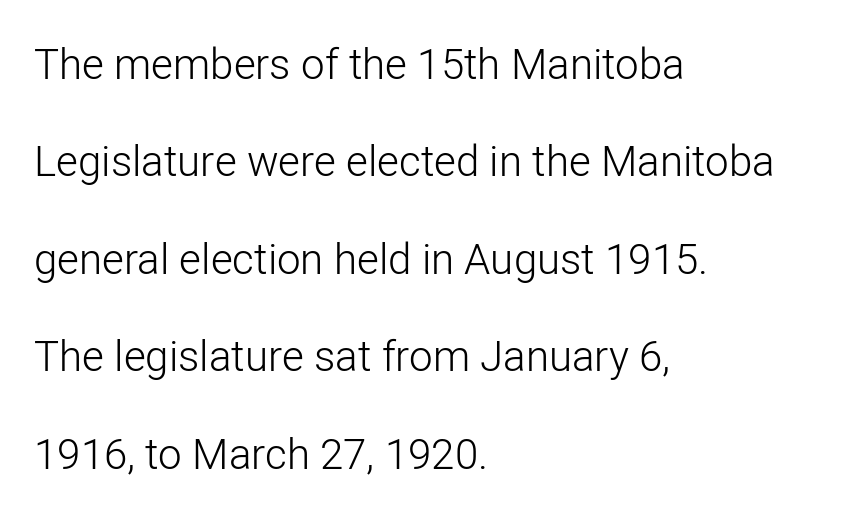
The letters look calm and open, with moderate or lighter stems. Whoever set this chose breathing room over compactness in the vertical rhythm. The face used here is proportionally spaced, like ordinary book or web type. Every row of glyphs begins at an identical x-position on the left. Does the lettering tilt? It doesn't — this is upright. Check the space under the baseline: it is left empty.
